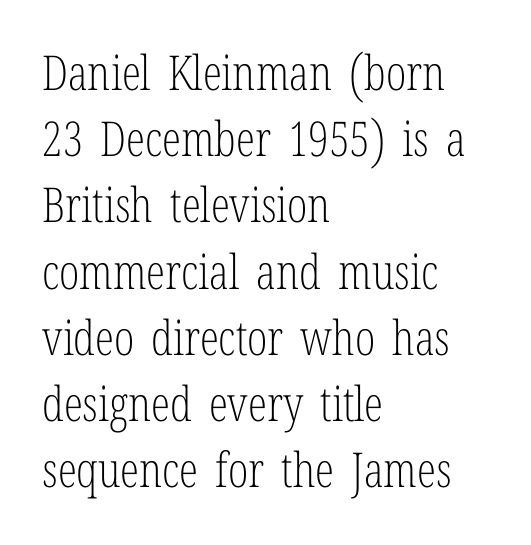
The image shows 48 px light, condensed serif type, upright; set left-aligned, normal line spacing (1.38x), normal letter spacing, not underlined; low stroke contrast and a medium x-height.
